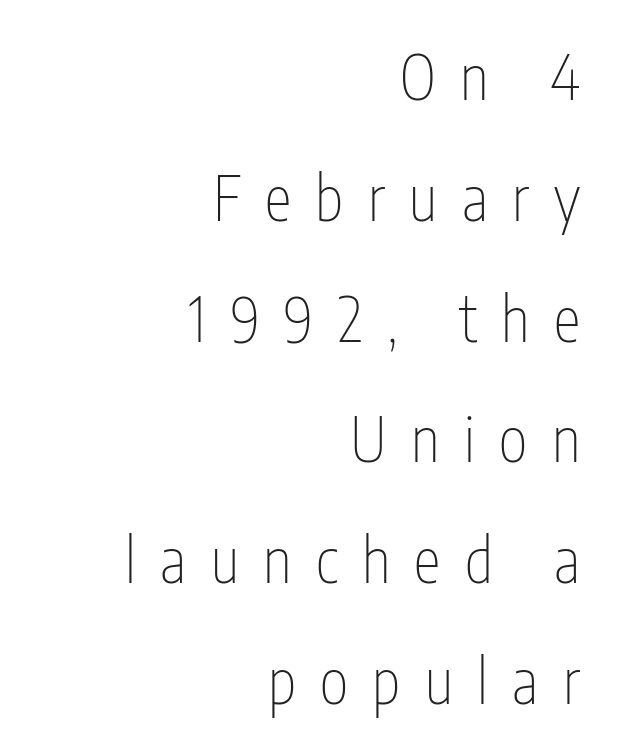
Q: Is the text bold? A: No.
Q: Is the text italic (slanted)? A: No, it is upright.
Q: Is the typeface a serif or a sans-serif typeface? A: Sans-serif.
Q: Is the text underlined? A: No.
Q: How is the paragraph aligned? A: Right-aligned.
Q: Is the spacing between letters normal or unusually wide? A: Unusually wide.
Q: Is the spacing between lines tight, normal or loose? A: Loose.
Q: Width (condensed, normal, or wide)? A: Condensed.
Q: Stroke contrast? A: Low.
Q: x-height? A: Medium.
Q: Monospaced? A: No.
